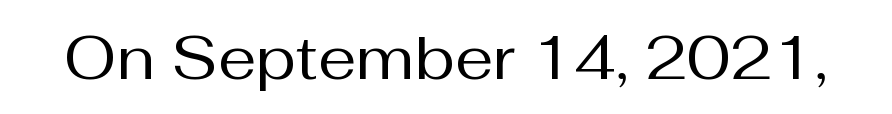
{"serif": "no", "italic": "no", "bold": "no", "weight": "regular", "width": "normal", "stroke_contrast": "medium", "x_height": "medium", "monospaced": "no", "underline": "no", "letter_spacing": "normal", "letter_spacing_em": 0.0, "glyph_px": 61}
